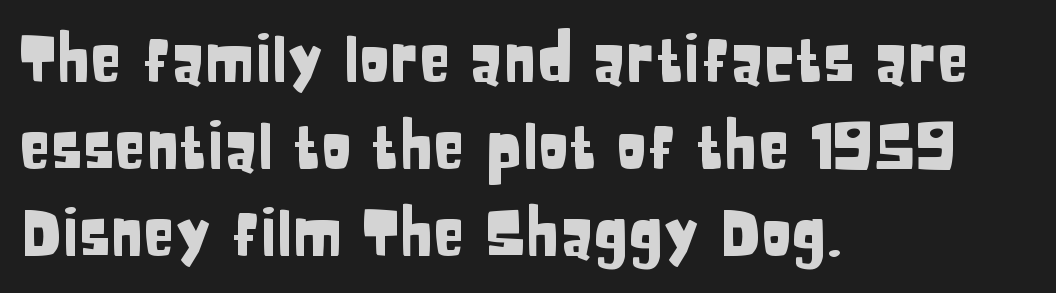
The image shows 64 px condensed sans-serif type, upright; set left-aligned, normal line spacing (1.36x), normal letter spacing, not underlined; low stroke contrast and a large x-height.
